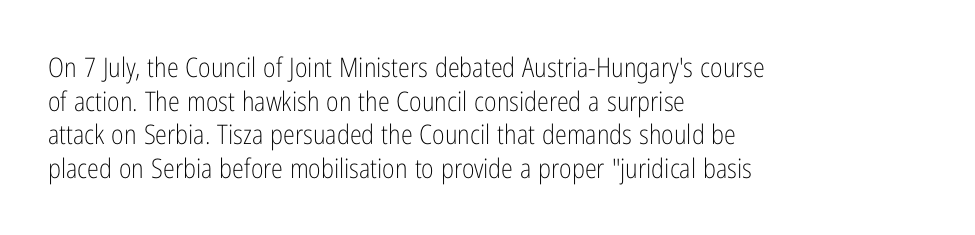
{"italic": "no", "bold": "no", "underline": "no", "align": "left", "line_spacing": "normal", "line_spacing_ratio": 1.25, "letter_spacing": "normal", "letter_spacing_em": 0.0, "glyph_px": 27}
